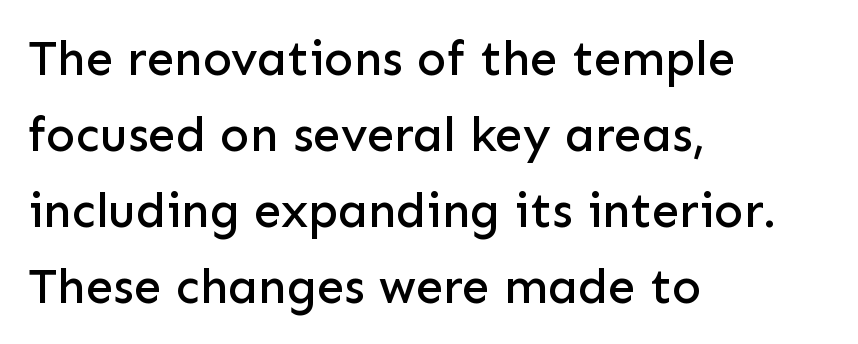
The image shows 49 px sans-serif type, upright; set left-aligned, normal line spacing (1.55x), normal letter spacing, not underlined; low stroke contrast and a medium x-height.
